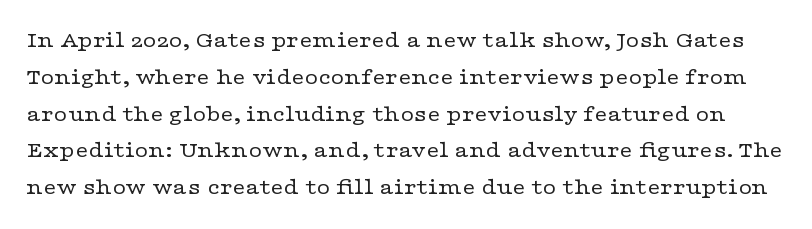
The image shows 23 px text type, upright; set normal line spacing (1.6x), normal letter spacing, not underlined.
